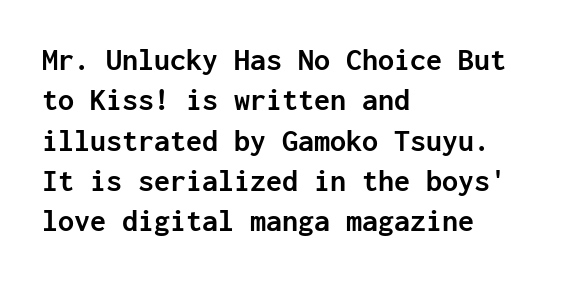
Q: Is the text bold? A: Yes.
Q: Is the text italic (slanted)? A: No, it is upright.
Q: Is the typeface a serif or a sans-serif typeface? A: Sans-serif.
Q: Is the text underlined? A: No.
Q: How is the paragraph aligned? A: Left-aligned.
Q: Is the spacing between letters normal or unusually wide? A: Normal.
Q: Is the spacing between lines tight, normal or loose? A: Normal.
Q: Width (condensed, normal, or wide)? A: Normal.
Q: Stroke contrast? A: Low.
Q: x-height? A: Medium.
Q: Monospaced? A: Yes.
